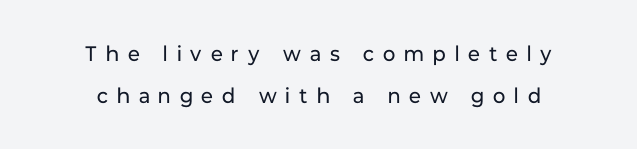
{"italic": "no", "bold": "no", "underline": "no", "align": "center", "line_spacing": "loose", "line_spacing_ratio": 1.98, "letter_spacing": "wide", "letter_spacing_em": 0.43, "glyph_px": 21}
